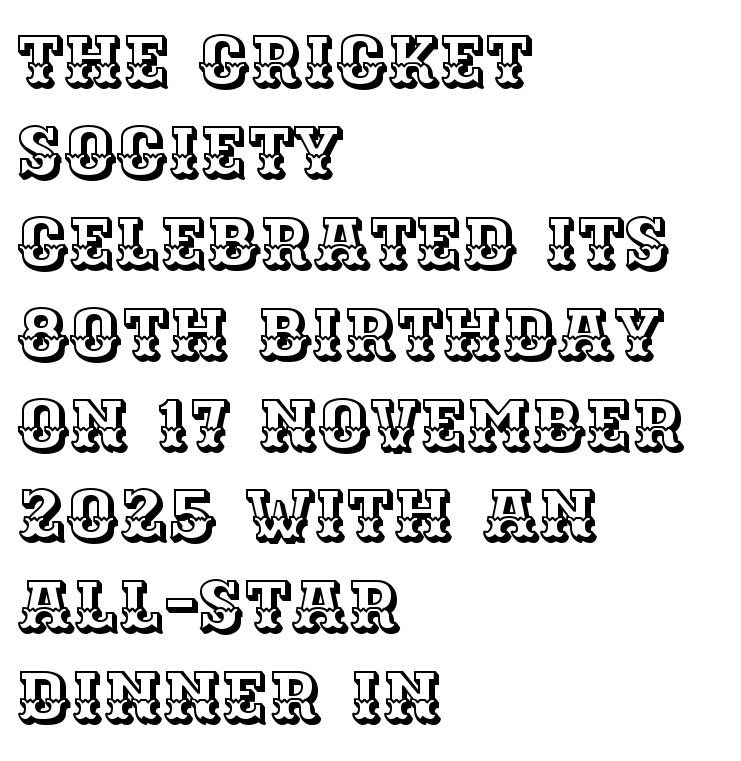
{"italic": "no", "width": "normal", "x_height": "large", "monospaced": "no", "underline": "no", "align": "left", "line_spacing": "normal", "line_spacing_ratio": 1.28, "letter_spacing": "normal", "letter_spacing_em": 0.0, "glyph_px": 71}
